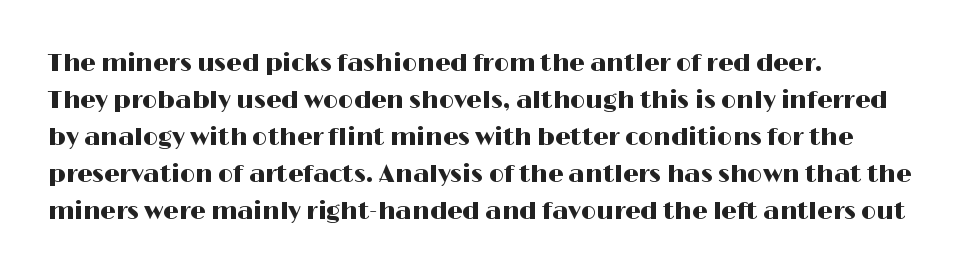
This is roman type, the default non-slanted kind. The lines in this sample share a left origin and differ only in where they stop. Glance below the letters and you will spot only blank space. The line-height multiplier appears to be the usual default. No extra tracking has been applied to these lines.
